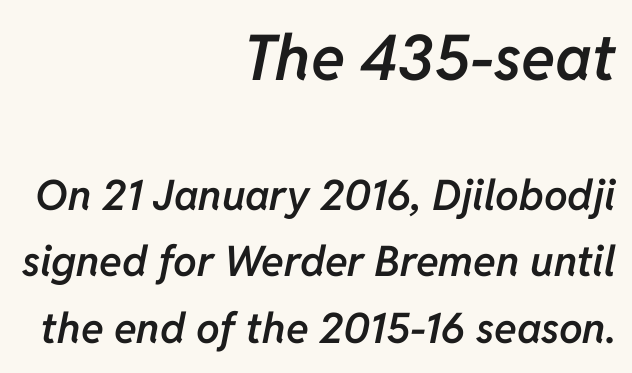
{"italic": "yes", "lean": "right", "slant_degrees": 11, "bold": "semi", "weight": "semibold", "width": "normal", "stroke_contrast": "low", "x_height": "medium", "monospaced": "no", "underline": "no", "align": "right", "line_spacing": "normal", "line_spacing_ratio": 1.59, "letter_spacing": "normal", "letter_spacing_em": 0.0, "larger_block": "first", "size_ratio": 1.5, "glyph_px": 63}
